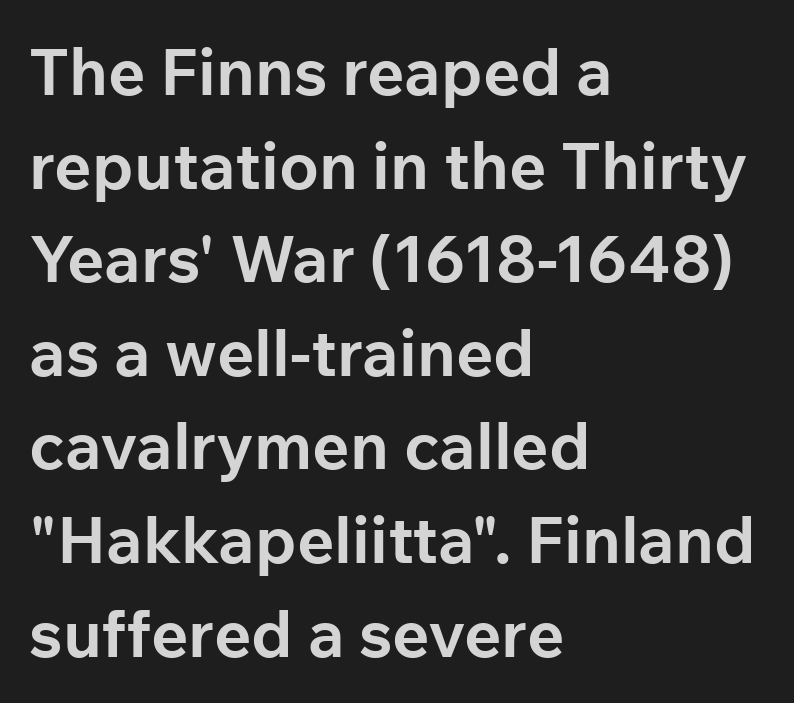
Look at the stroke-to-counter ratio: heavy, a bold. A typesetter would mark this as roman, not italic. Each letter keeps its own natural width here, so spacing adapts to shape. A typesetter would call this leading conventional body-copy spacing. Short and long lines alike share a common starting point at left.
